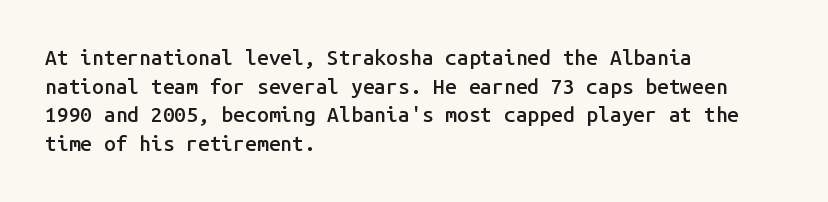
The image shows 21 px text type, upright; set left-aligned, normal line spacing (1.36x), normal letter spacing, not underlined.
